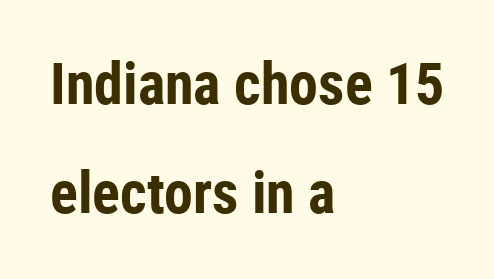
Characters remain perfectly vertical along every line. Typesetter's note: full bold, strokes at maximum text heaviness. Decoration check: the copy has no underline. Unlike a traditional serif, this face leaves its strokes unadorned. Is the block centered? No — it sits flush against the left margin. Letter spacing: default.
